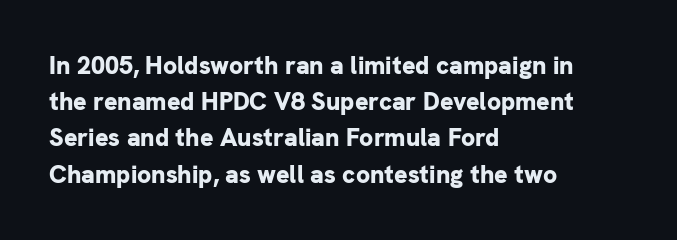
Typesetter's note: full bold, strokes at maximum text heaviness. Rendered with straight, roman letterforms. The line-height multiplier appears to be the usual default. Words appear dense and cohesive because spacing is normal. A student would call this left alignment; a typographer would say flush left, rag right. The baseline area is clear.
